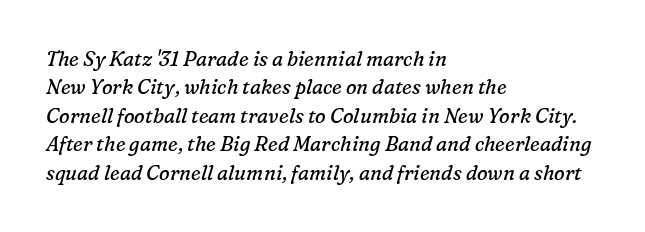
Q: Is the text bold? A: No.
Q: Is the text italic (slanted)? A: Yes, it leans right by about 16 degrees.
Q: Is the text underlined? A: No.
Q: How is the paragraph aligned? A: Left-aligned.
Q: Is the spacing between letters normal or unusually wide? A: Normal.
Q: Is the spacing between lines tight, normal or loose? A: Normal.
